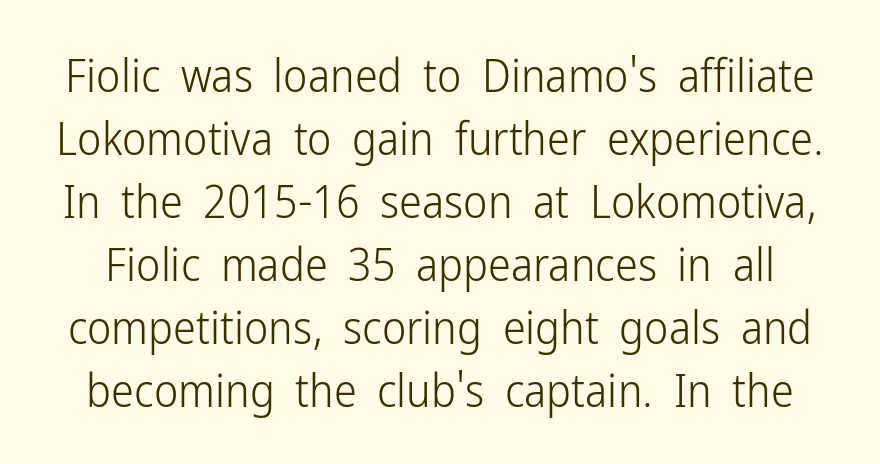
The space between consecutive lines is moderate. The letters look calm and open, with moderate or lighter stems. The type sits square on the baseline with zero lean. Observe the absence of serifs on each vertical stroke in this sample. The specimen omits any rule beneath the text block's lines. No extra tracking has been applied to these lines.
